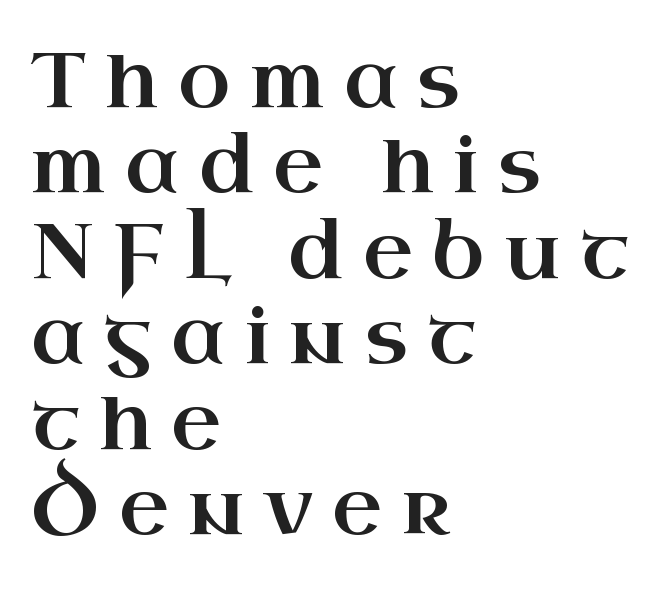
{"serif": "yes", "italic": "no", "width": "wide", "stroke_contrast": "high", "x_height": "small", "monospaced": "no", "underline": "no", "align": "left", "line_spacing": "tight", "line_spacing_ratio": 1.11, "letter_spacing": "wide", "letter_spacing_em": 0.25, "glyph_px": 77}
